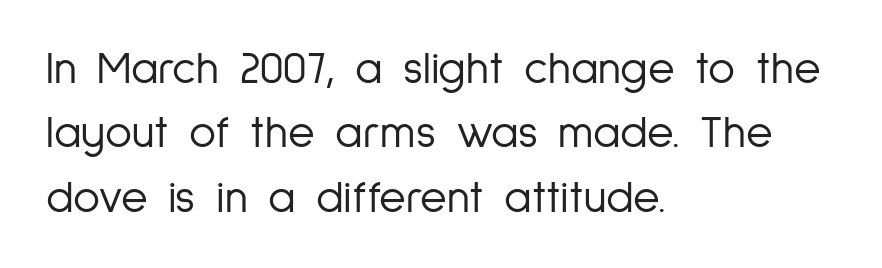
Q: Is the text bold? A: No.
Q: Is the text italic (slanted)? A: No, it is upright.
Q: Is the typeface a serif or a sans-serif typeface? A: Sans-serif.
Q: Is the text underlined? A: No.
Q: How is the paragraph aligned? A: Left-aligned.
Q: Is the spacing between letters normal or unusually wide? A: Normal.
Q: Is the spacing between lines tight, normal or loose? A: Normal.
Q: Width (condensed, normal, or wide)? A: Condensed.
Q: Stroke contrast? A: Low.
Q: x-height? A: Medium.
Q: Monospaced? A: No.
